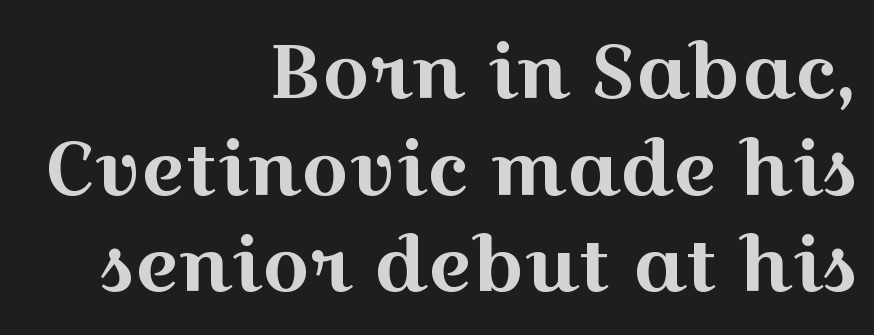
Q: Is the text italic (slanted)? A: No, it is upright.
Q: Is the typeface a serif or a sans-serif typeface? A: Serif.
Q: Is the text underlined? A: No.
Q: How is the paragraph aligned? A: Right-aligned.
Q: Is the spacing between letters normal or unusually wide? A: Normal.
Q: Is the spacing between lines tight, normal or loose? A: Normal.
Q: Width (condensed, normal, or wide)? A: Wide.
Q: x-height? A: Medium.
Q: Monospaced? A: No.
